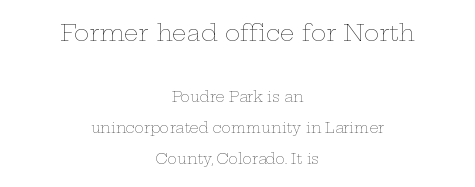
The image shows 23 px text type, upright; set centered, loose line spacing (2.23x), normal letter spacing, not underlined; the first (top) block is 1.64x larger.
